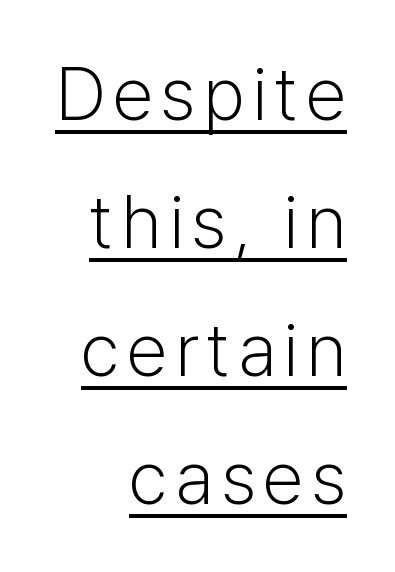
A student would call this right alignment; a typographer would say flush right, rag left. If you drew a line through each stem, it would be perfectly vertical. The glyphs in this specimen are sans serif. Weight: in the light-to-regular range. These lines are rendered in a variable-pitch font. Compared with undecorated copy, this sample adds a rule below the words.
